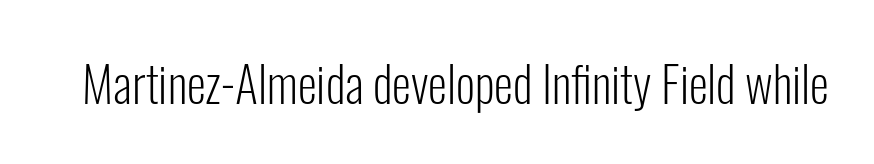
{"serif": "no", "italic": "no", "bold": "no", "weight": "light", "width": "condensed", "stroke_contrast": "low", "x_height": "medium", "monospaced": "no", "underline": "no", "letter_spacing": "normal", "letter_spacing_em": 0.0, "glyph_px": 49}
